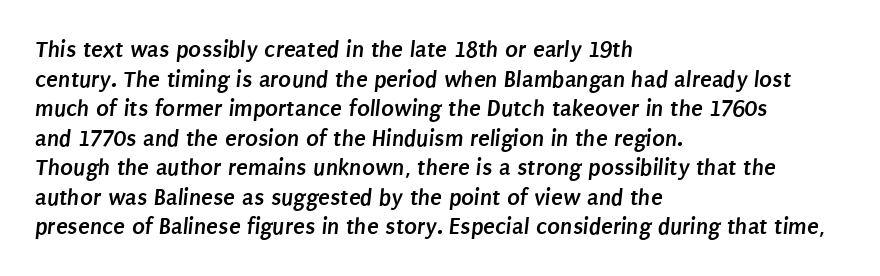
Q: Is the text bold? A: Yes.
Q: Is the text underlined? A: No.
Q: How is the paragraph aligned? A: Left-aligned.
Q: Is the spacing between letters normal or unusually wide? A: Normal.
